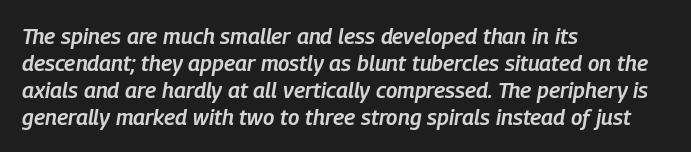
{"italic": "yes", "lean": "right", "slant_degrees": 9, "bold": "semi", "underline": "no", "align": "left", "line_spacing_ratio": 1.22, "letter_spacing": "normal", "letter_spacing_em": 0.0, "glyph_px": 22}
